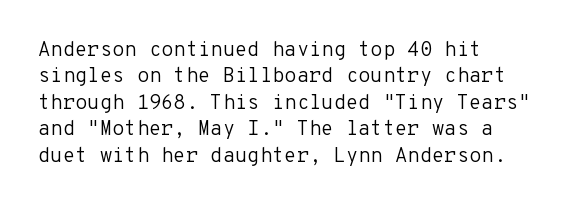
Q: Is the text bold? A: No.
Q: Is the text italic (slanted)? A: No, it is upright.
Q: Is the text underlined? A: No.
Q: How is the paragraph aligned? A: Left-aligned.
Q: Is the spacing between letters normal or unusually wide? A: Normal.
Q: Is the spacing between lines tight, normal or loose? A: Normal.
